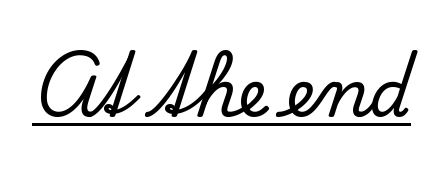
The image shows 65 px serif type; set normal letter spacing, underlined; low stroke contrast and a small x-height.
